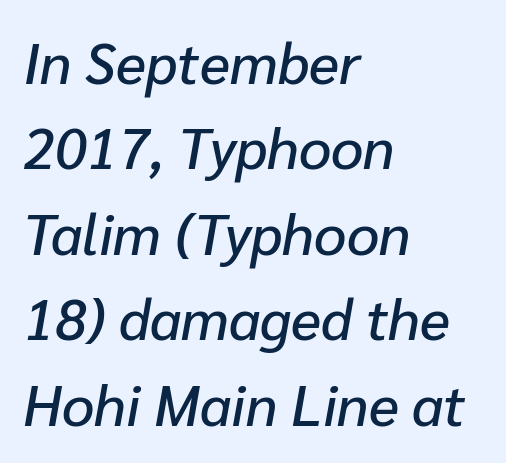
The image shows 57 px text type, italic (leaning right); set left-aligned, normal line spacing (1.5x), normal letter spacing, not underlined; low stroke contrast and a medium x-height.
